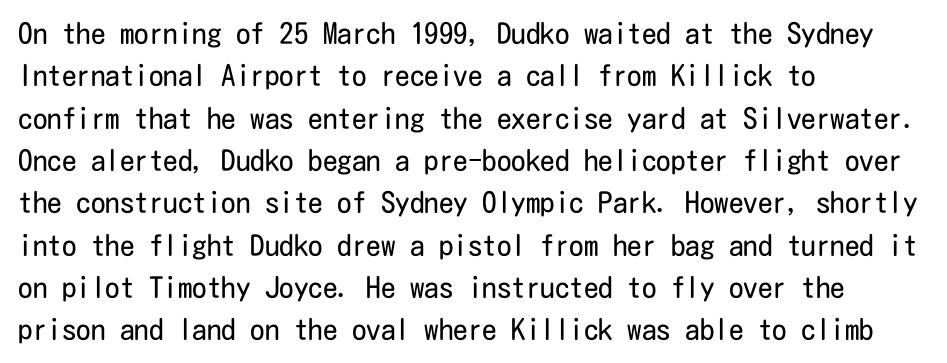
{"serif": "no", "italic": "no", "bold": "no", "weight": "regular", "width": "condensed", "stroke_contrast": "low", "x_height": "medium", "underline": "no", "align": "left", "line_spacing": "normal", "line_spacing_ratio": 1.46, "letter_spacing": "normal", "letter_spacing_em": 0.0, "glyph_px": 29}
